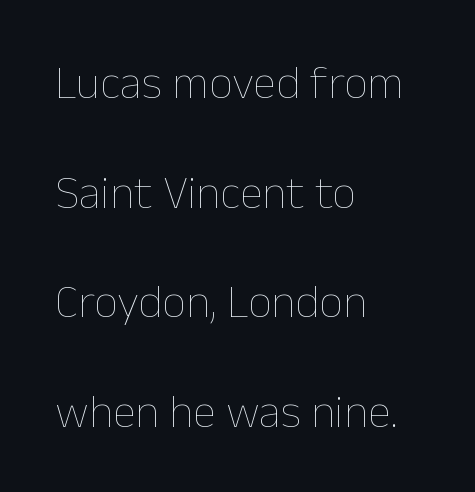
{"italic": "no", "bold": "no", "weight": "thin", "width": "normal", "stroke_contrast": "low", "x_height": "medium", "monospaced": "no", "underline": "no", "align": "left", "line_spacing": "loose", "line_spacing_ratio": 2.33, "letter_spacing": "normal", "letter_spacing_em": 0.0, "glyph_px": 47}
